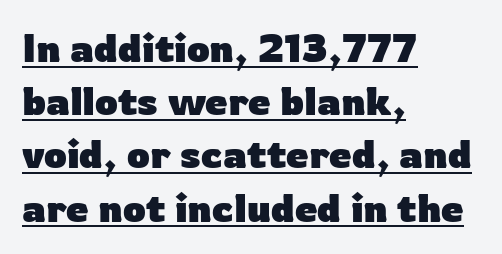
Observe the absence of serifs on each vertical stroke in this sample. A baseline rule has been typeset under these characters. The characters look thick and weighty, a clear bold. These lines stack with their left ends in a neat column.
